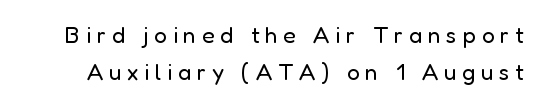
The image shows 23 px text type, upright; set normal line spacing (1.62x), unusually wide letter spacing (+0.25 em), not underlined.
